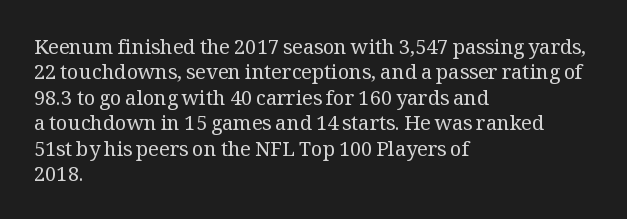
Q: Is the text bold? A: No.
Q: Is the text italic (slanted)? A: No, it is upright.
Q: Is the text underlined? A: No.
Q: How is the paragraph aligned? A: Left-aligned.
Q: Is the spacing between letters normal or unusually wide? A: Normal.
Q: Is the spacing between lines tight, normal or loose? A: Normal.
